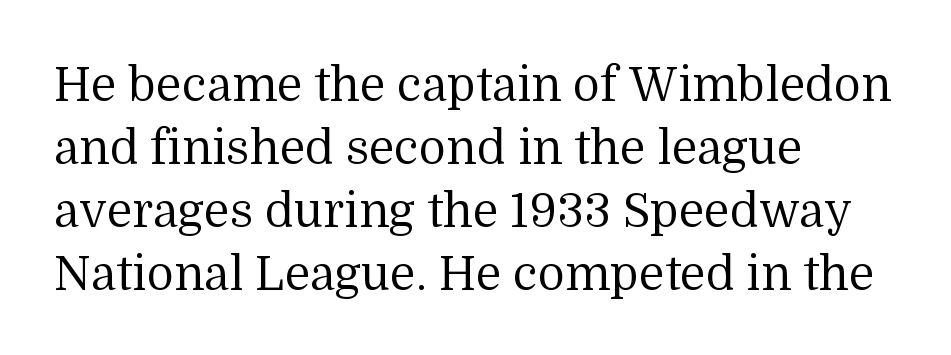
The image shows 47 px regular-weight serif type, upright; set left-aligned, normal line spacing (1.34x), normal letter spacing, not underlined; medium stroke contrast and a medium x-height.
